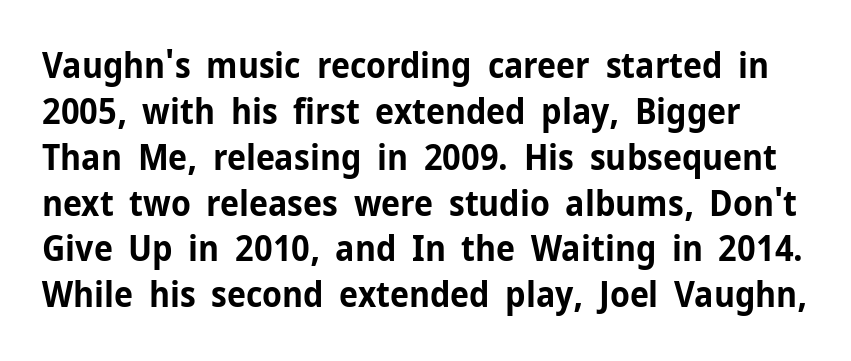
Q: Is the text bold? A: Yes.
Q: Is the text italic (slanted)? A: No, it is upright.
Q: Is the typeface a serif or a sans-serif typeface? A: Sans-serif.
Q: Is the text underlined? A: No.
Q: Is the spacing between letters normal or unusually wide? A: Normal.
Q: Is the spacing between lines tight, normal or loose? A: Normal.
Q: Width (condensed, normal, or wide)? A: Normal.
Q: Stroke contrast? A: Low.
Q: x-height? A: Medium.
Q: Monospaced? A: No.
